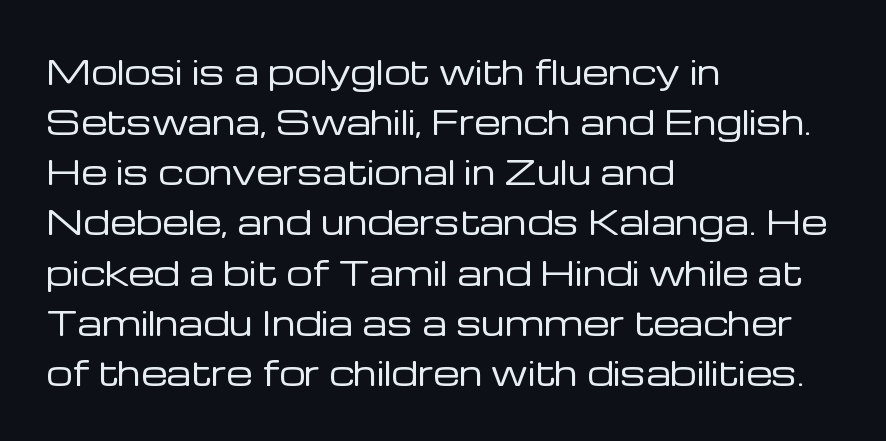
{"serif": "no", "italic": "no", "bold": "no", "weight": "regular", "width": "normal", "stroke_contrast": "low", "x_height": "medium", "monospaced": "no", "underline": "no", "align": "left", "line_spacing": "normal", "line_spacing_ratio": 1.52, "letter_spacing": "normal", "letter_spacing_em": 0.0, "glyph_px": 33}
